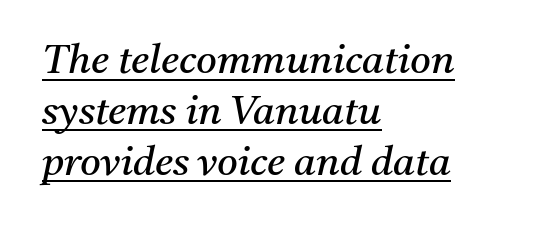
Q: Is the text bold? A: No.
Q: Is the text italic (slanted)? A: Yes, it leans right by about 11 degrees.
Q: Is the typeface a serif or a sans-serif typeface? A: Serif.
Q: Is the text underlined? A: Yes.
Q: How is the paragraph aligned? A: Left-aligned.
Q: Is the spacing between letters normal or unusually wide? A: Normal.
Q: Is the spacing between lines tight, normal or loose? A: Normal.
Q: Width (condensed, normal, or wide)? A: Normal.
Q: Stroke contrast? A: Medium.
Q: x-height? A: Medium.
Q: Monospaced? A: No.
